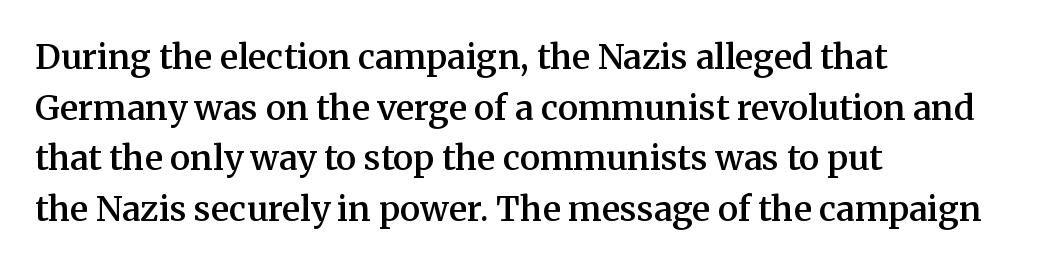
The image shows 34 px semibold serif type, upright; set left-aligned, normal line spacing (1.49x), normal letter spacing, not underlined; medium stroke contrast and a medium x-height.
